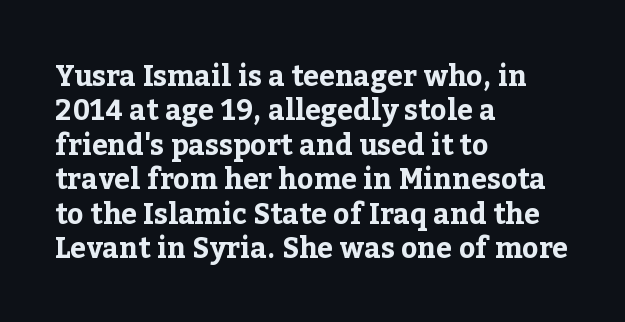
{"serif": "yes", "italic": "no", "bold": "yes", "weight": "bold", "width": "normal", "stroke_contrast": "low", "x_height": "medium", "monospaced": "no", "underline": "no", "align": "left", "line_spacing_ratio": 1.23, "letter_spacing": "normal", "letter_spacing_em": 0.0, "glyph_px": 28}
